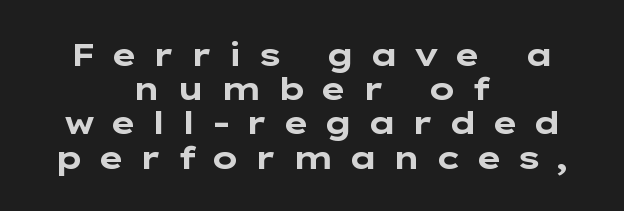
The image shows 32 px bold, wide sans-serif type, upright; set centered, tight line spacing (1.07x), unusually wide letter spacing (+0.45 em), not underlined; low stroke contrast and a medium x-height.
